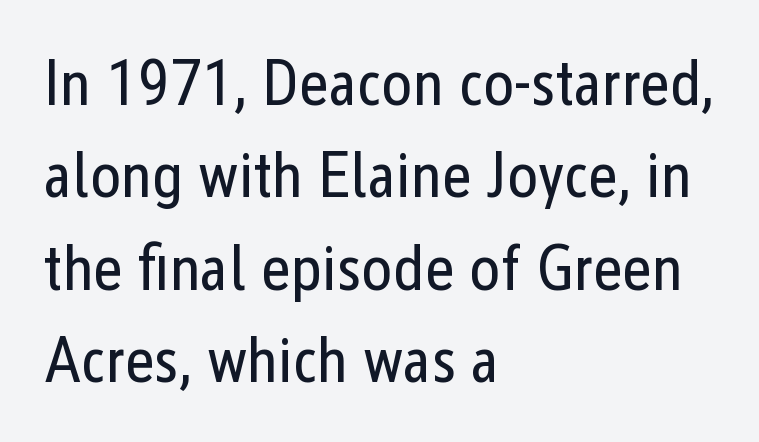
{"serif": "no", "italic": "no", "bold": "no", "weight": "regular", "width": "condensed", "stroke_contrast": "low", "x_height": "medium", "monospaced": "no", "underline": "no", "align": "left", "line_spacing": "normal", "line_spacing_ratio": 1.42, "letter_spacing": "normal", "letter_spacing_em": 0.0, "glyph_px": 65}
